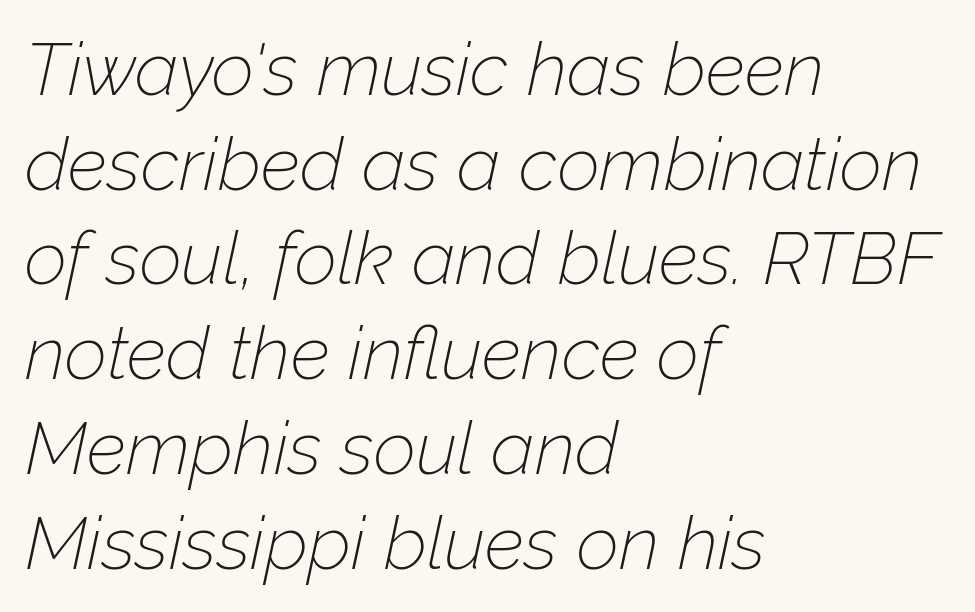
Q: Is the text bold? A: No.
Q: Is the text italic (slanted)? A: Yes, it leans right by about 12 degrees.
Q: Is the text underlined? A: No.
Q: How is the paragraph aligned? A: Left-aligned.
Q: Is the spacing between letters normal or unusually wide? A: Normal.
Q: Is the spacing between lines tight, normal or loose? A: Normal.
Q: Width (condensed, normal, or wide)? A: Normal.
Q: Stroke contrast? A: Low.
Q: x-height? A: Medium.
Q: Monospaced? A: No.
